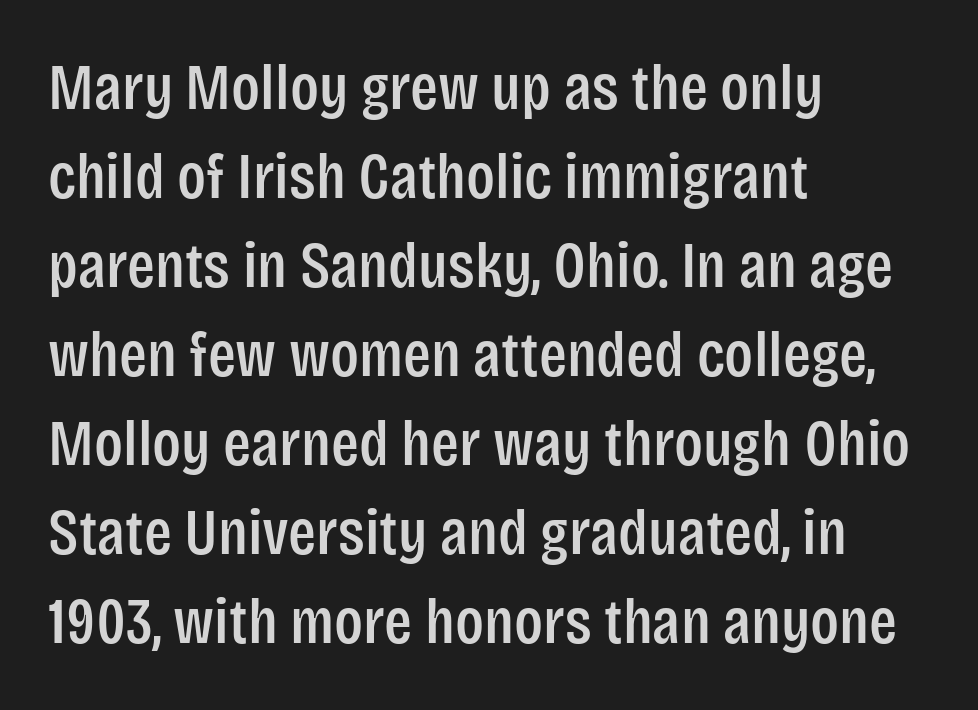
The font's upright variant was chosen for this text. There is no visible air inserted between adjacent glyphs. Compared with a centered layout, this one pins lines to the left instead. No feet cap the strokes, marking this as sans-serif type. This sample keeps an unexceptional amount of space between lines.
